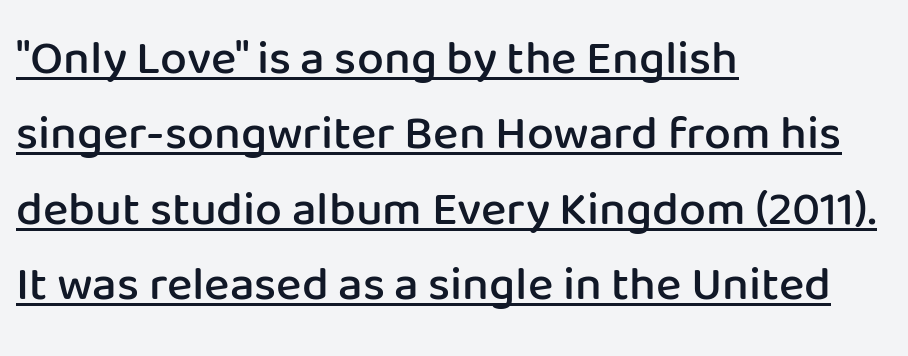
The image shows 48 px semibold sans-serif type, upright; set left-aligned, normal line spacing (1.57x), normal letter spacing, underlined; low stroke contrast and a medium x-height.
